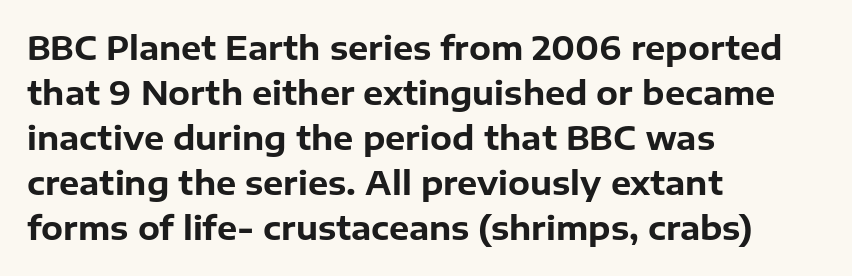
Q: Is the text bold? A: Yes.
Q: Is the text italic (slanted)? A: No, it is upright.
Q: Is the typeface a serif or a sans-serif typeface? A: Sans-serif.
Q: Is the text underlined? A: No.
Q: How is the paragraph aligned? A: Left-aligned.
Q: Is the spacing between letters normal or unusually wide? A: Normal.
Q: Is the spacing between lines tight, normal or loose? A: Normal.
Q: Width (condensed, normal, or wide)? A: Normal.
Q: Stroke contrast? A: Low.
Q: x-height? A: Medium.
Q: Monospaced? A: No.
